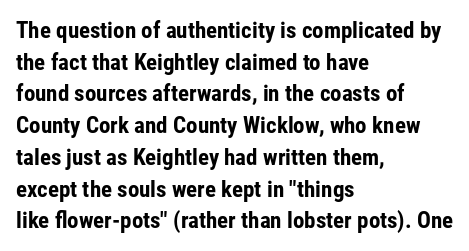
Q: Is the text bold? A: Yes.
Q: Is the text italic (slanted)? A: No, it is upright.
Q: Is the text underlined? A: No.
Q: How is the paragraph aligned? A: Left-aligned.
Q: Is the spacing between letters normal or unusually wide? A: Normal.
Q: Is the spacing between lines tight, normal or loose? A: Normal.
